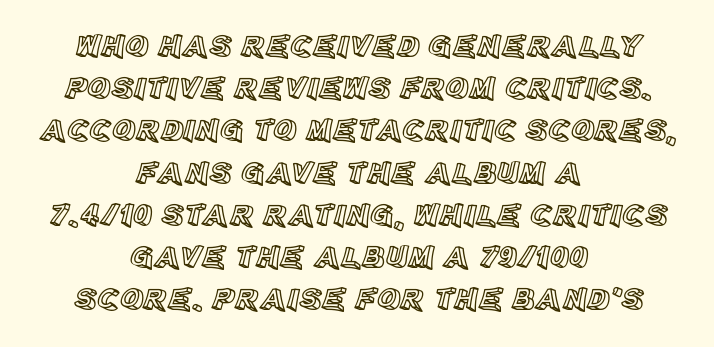
The image shows 32 px text type; set centered, normal line spacing (1.32x), normal letter spacing, not underlined; a large x-height.
